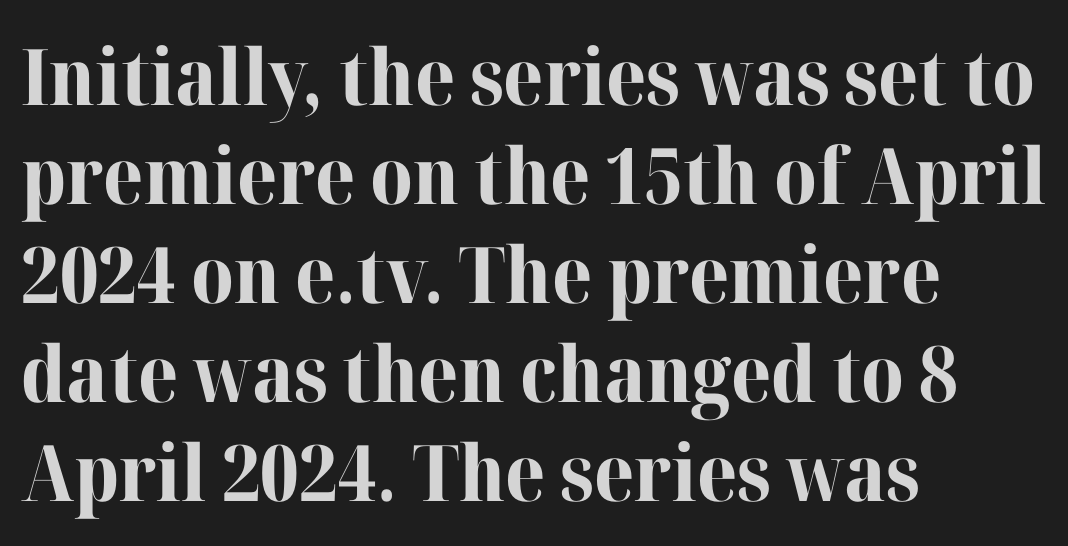
Q: Is the text bold? A: Yes.
Q: Is the text italic (slanted)? A: No, it is upright.
Q: Is the typeface a serif or a sans-serif typeface? A: Serif.
Q: Is the text underlined? A: No.
Q: How is the paragraph aligned? A: Left-aligned.
Q: Is the spacing between letters normal or unusually wide? A: Normal.
Q: Is the spacing between lines tight, normal or loose? A: Normal.
Q: Width (condensed, normal, or wide)? A: Normal.
Q: Stroke contrast? A: High.
Q: x-height? A: Medium.
Q: Monospaced? A: No.
